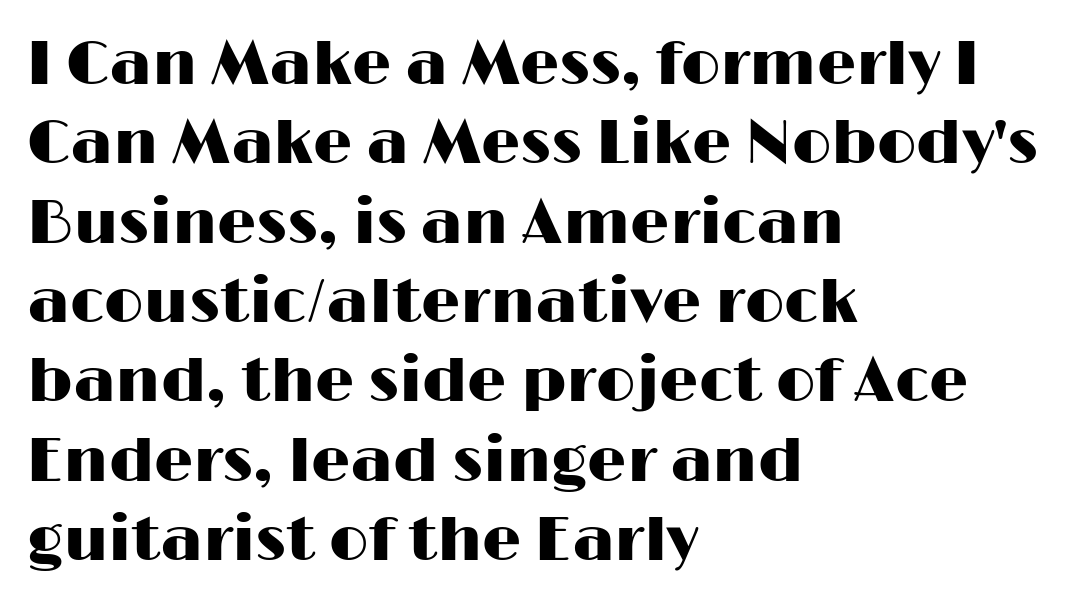
The letters advance in unequal steps, a hallmark of proportional type. Designer's note — italics off, roman on. This sample uses a sans-serif face. No extra tracking has been applied to these lines.
